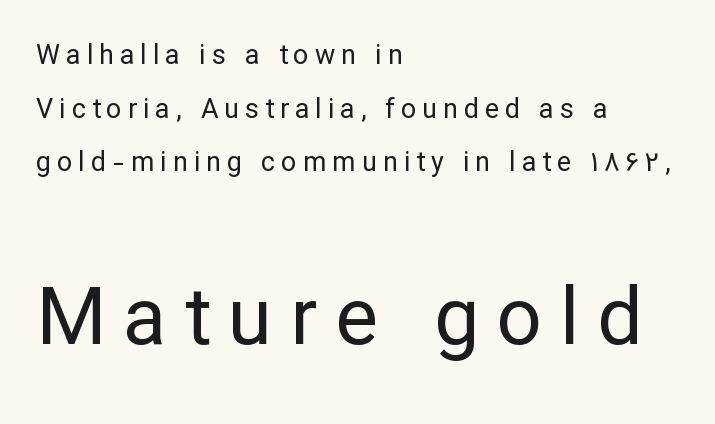
Honestly, the letter spacing is so wide it's the main thing you notice. Each letter's strokes conclude bluntly, with no projecting serifs. Nothing heavy about these letters — not bold at all. Clear beneath every line of the passage. Proportional: the letters do not fall into vertical columns.
